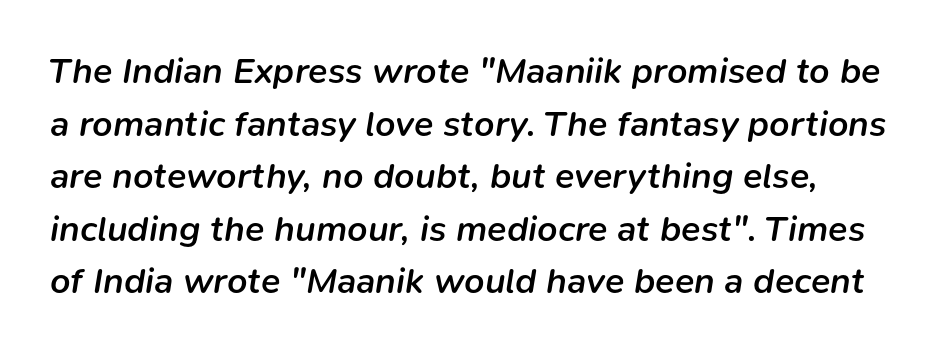
{"italic": "yes", "lean": "right", "slant_degrees": 9, "bold": "semi", "weight": "semibold", "width": "normal", "stroke_contrast": "low", "x_height": "medium", "monospaced": "no", "underline": "no", "line_spacing": "normal", "line_spacing_ratio": 1.46, "letter_spacing": "normal", "letter_spacing_em": 0.0, "glyph_px": 36}
